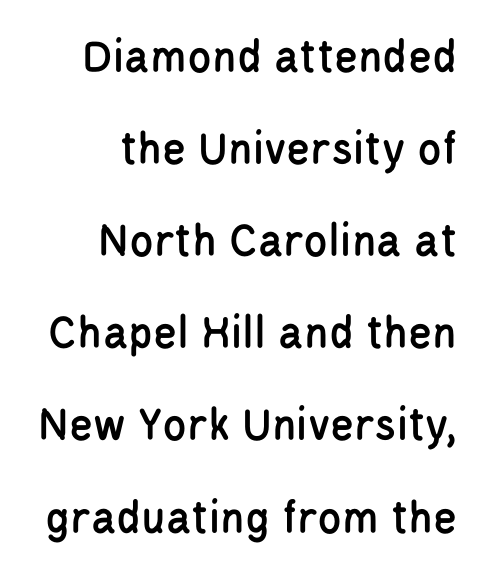
Q: Is the text italic (slanted)? A: No, it is upright.
Q: Is the typeface a serif or a sans-serif typeface? A: Sans-serif.
Q: Is the text underlined? A: No.
Q: Is the spacing between letters normal or unusually wide? A: Normal.
Q: Width (condensed, normal, or wide)? A: Condensed.
Q: Stroke contrast? A: Low.
Q: x-height? A: Large.
Q: Monospaced? A: No.
